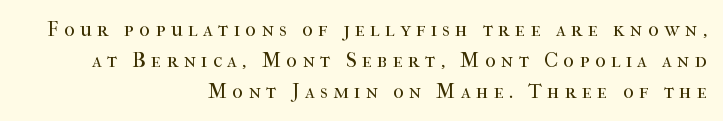
The image shows 21 px text type, upright; set right-aligned, normal line spacing (1.48x), unusually wide letter spacing (+0.25 em), not underlined.
